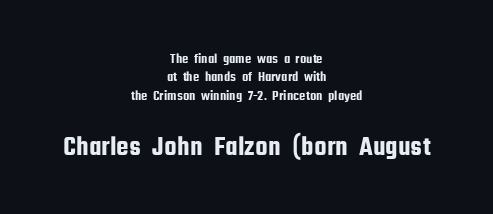
Q: Is the text italic (slanted)? A: No, it is upright.
Q: Is the typeface a serif or a sans-serif typeface? A: Sans-serif.
Q: Is the text underlined? A: No.
Q: How is the paragraph aligned? A: Centered.
Q: Is the spacing between letters normal or unusually wide? A: Normal.
Q: Is the spacing between lines tight, normal or loose? A: Normal.
Q: Which block of text is set in a larger size, the first (top) or the second (bottom)? A: The second (bottom) one.
Q: Width (condensed, normal, or wide)? A: Condensed.
Q: Stroke contrast? A: Low.
Q: x-height? A: Medium.
Q: Monospaced? A: No.
